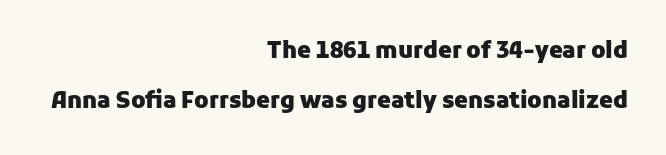
In CSS terms this would be text-align: right. On the weight axis this lands at bold, roughly 700. The tracking reads as untouched default to a designer's eye. Plain, unruled lines of type.
